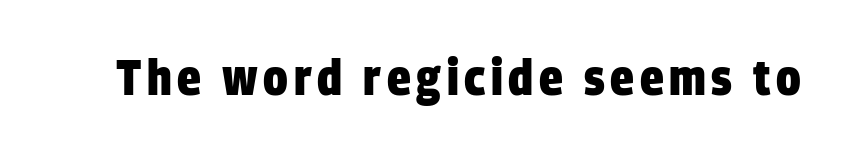
Think of a printed novel: that variable character pitch is what you see here. Heavy-handed strokes throughout: this text is bold. Serifs: no, the terminals of the letterforms are clean. Quick note: underline off.
